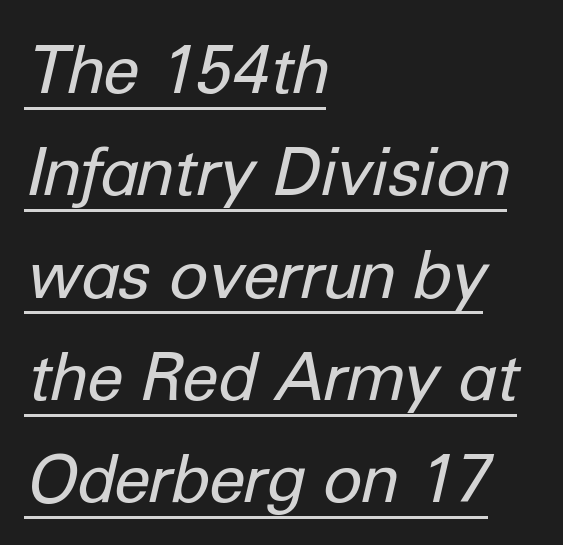
Q: Is the text bold? A: No.
Q: Is the text italic (slanted)? A: Yes, it leans right by about 12 degrees.
Q: Is the text underlined? A: Yes.
Q: How is the paragraph aligned? A: Left-aligned.
Q: Is the spacing between letters normal or unusually wide? A: Normal.
Q: Is the spacing between lines tight, normal or loose? A: Normal.
Q: Width (condensed, normal, or wide)? A: Normal.
Q: Stroke contrast? A: Low.
Q: x-height? A: Medium.
Q: Monospaced? A: No.
